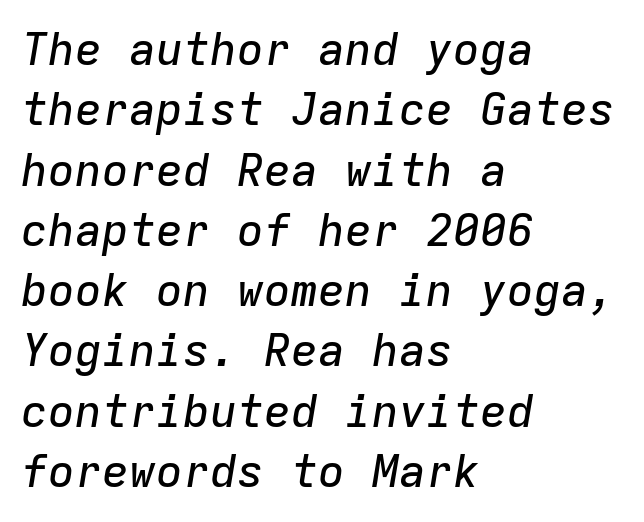
{"italic": "yes", "lean": "right", "slant_degrees": 9, "width": "normal", "stroke_contrast": "low", "x_height": "medium", "monospaced": "yes", "underline": "no", "align": "left", "line_spacing": "normal", "line_spacing_ratio": 1.34, "letter_spacing": "normal", "letter_spacing_em": 0.0, "glyph_px": 45}
